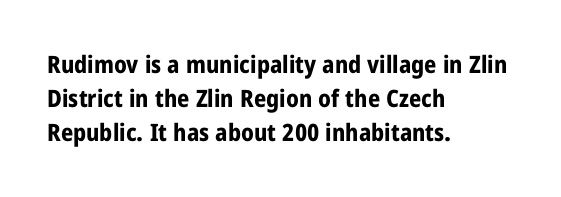
The passage shown stacks its lines at a standard gap. These lines keep a tight, regular rhythm from letter to letter. Descenders hang freely into open space. The sample has been set heavy, in full bold. Leftover space on each line is placed entirely after the last word. Nope, not italic — everything's standing straight.
